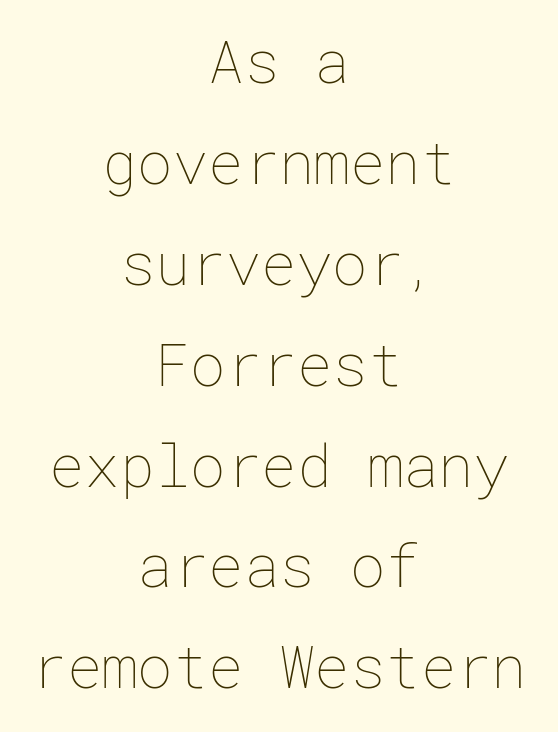
Q: Is the text bold? A: No.
Q: Is the text italic (slanted)? A: No, it is upright.
Q: Is the text underlined? A: No.
Q: How is the paragraph aligned? A: Centered.
Q: Is the spacing between letters normal or unusually wide? A: Normal.
Q: Width (condensed, normal, or wide)? A: Normal.
Q: Stroke contrast? A: Low.
Q: x-height? A: Medium.
